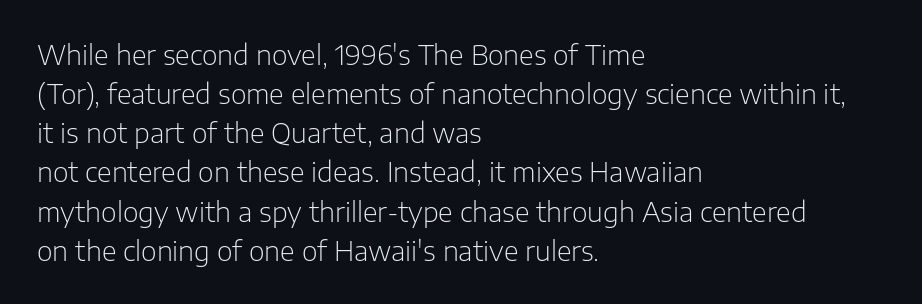
Default kerning and tracking; the words read as compact shapes. No heavy texture on the line: the type isn't bold. A roman cut, with each character standing at attention. Notice how the passage keeps a crisp vertical edge on the left only. Bare-footed words on every line.
